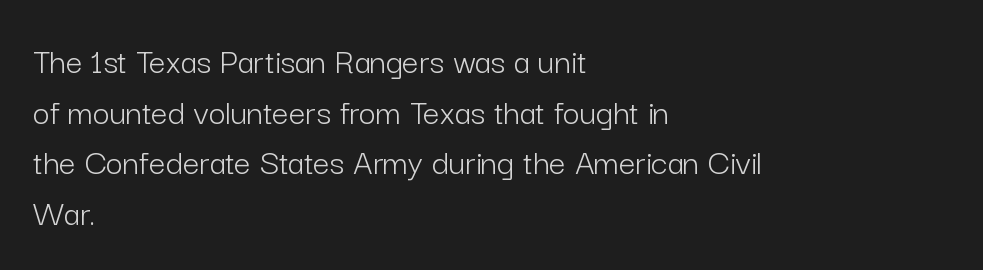
Q: Is the text bold? A: No.
Q: Is the text italic (slanted)? A: No, it is upright.
Q: Is the typeface a serif or a sans-serif typeface? A: Sans-serif.
Q: Is the text underlined? A: No.
Q: How is the paragraph aligned? A: Left-aligned.
Q: Is the spacing between letters normal or unusually wide? A: Normal.
Q: Is the spacing between lines tight, normal or loose? A: Normal.
Q: Width (condensed, normal, or wide)? A: Normal.
Q: Stroke contrast? A: Low.
Q: x-height? A: Medium.
Q: Monospaced? A: No.
